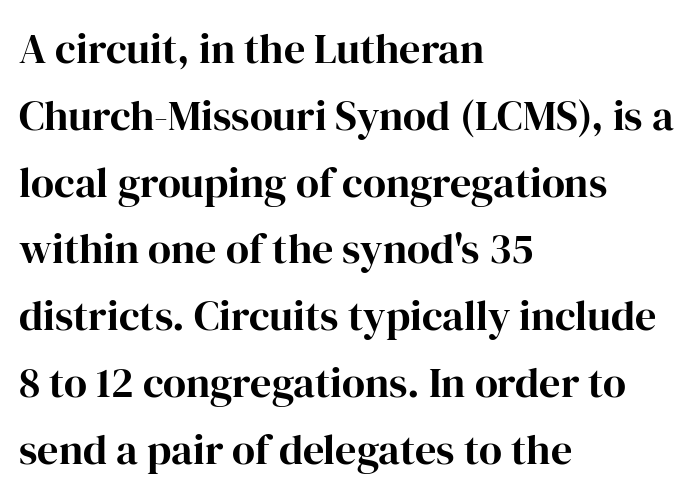
{"serif": "yes", "italic": "no", "bold": "yes", "weight": "bold", "width": "normal", "stroke_contrast": "high", "x_height": "medium", "monospaced": "no", "underline": "no", "align": "left", "line_spacing": "normal", "line_spacing_ratio": 1.59, "letter_spacing": "normal", "letter_spacing_em": 0.0, "glyph_px": 42}
